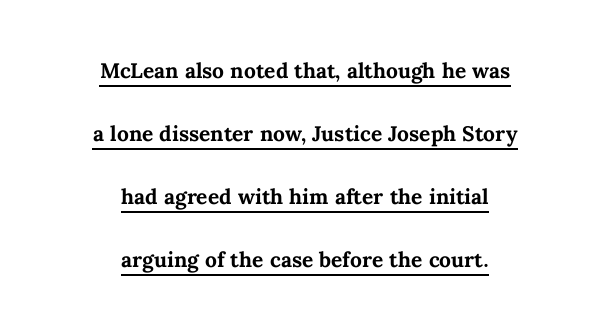
{"italic": "no", "bold": "yes", "weight": "semibold", "width": "normal", "stroke_contrast": "medium", "x_height": "medium", "monospaced": "no", "underline": "yes", "align": "center", "line_spacing": "loose", "line_spacing_ratio": 2.25, "letter_spacing": "normal", "letter_spacing_em": 0.0, "glyph_px": 28}
